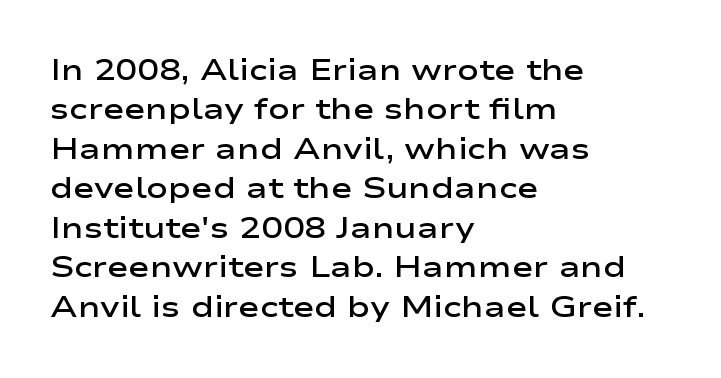
Q: Is the text bold? A: Semi-bold.
Q: Is the text italic (slanted)? A: No, it is upright.
Q: Is the typeface a serif or a sans-serif typeface? A: Sans-serif.
Q: Is the text underlined? A: No.
Q: How is the paragraph aligned? A: Left-aligned.
Q: Is the spacing between letters normal or unusually wide? A: Normal.
Q: Is the spacing between lines tight, normal or loose? A: Normal.
Q: Width (condensed, normal, or wide)? A: Wide.
Q: Stroke contrast? A: Low.
Q: x-height? A: Medium.
Q: Monospaced? A: No.
